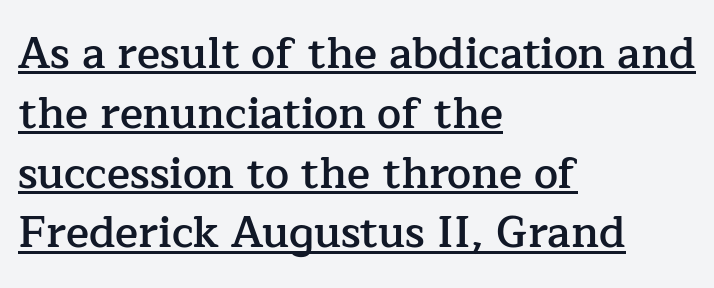
{"serif": "yes", "italic": "no", "bold": "semi", "weight": "semibold", "width": "normal", "stroke_contrast": "low", "x_height": "medium", "monospaced": "no", "underline": "yes", "align": "left", "line_spacing": "normal", "line_spacing_ratio": 1.39, "letter_spacing": "normal", "letter_spacing_em": 0.0, "glyph_px": 43}
